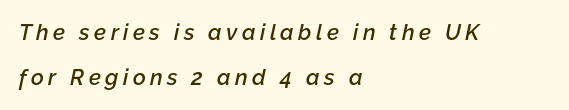
{"italic": "yes", "lean": "right", "slant_degrees": 12, "bold": "semi", "underline": "no", "align": "left", "line_spacing": "loose", "line_spacing_ratio": 2.03, "letter_spacing": "wide", "letter_spacing_em": 0.2, "glyph_px": 22}
